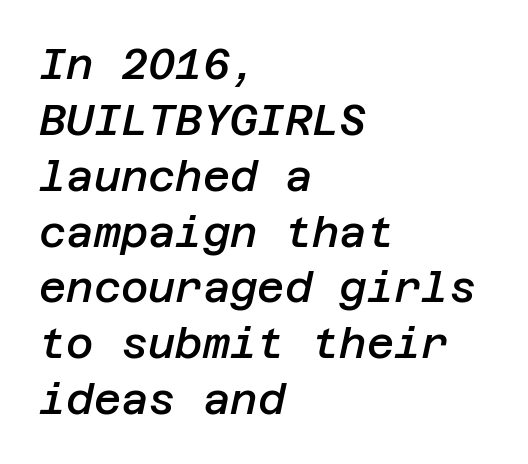
{"italic": "yes", "lean": "right", "slant_degrees": 12, "bold": "semi", "weight": "semibold", "width": "normal", "stroke_contrast": "low", "x_height": "large", "underline": "no", "align": "left", "line_spacing": "normal", "line_spacing_ratio": 1.33, "letter_spacing": "normal", "letter_spacing_em": 0.0, "glyph_px": 42}
